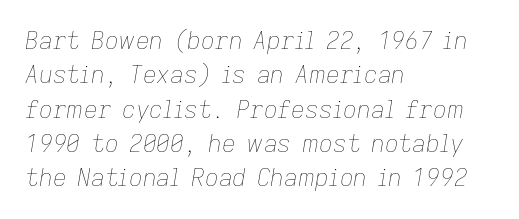
The image shows 24 px text type, italic (leaning right); set left-aligned, normal line spacing (1.43x), normal letter spacing, not underlined.
